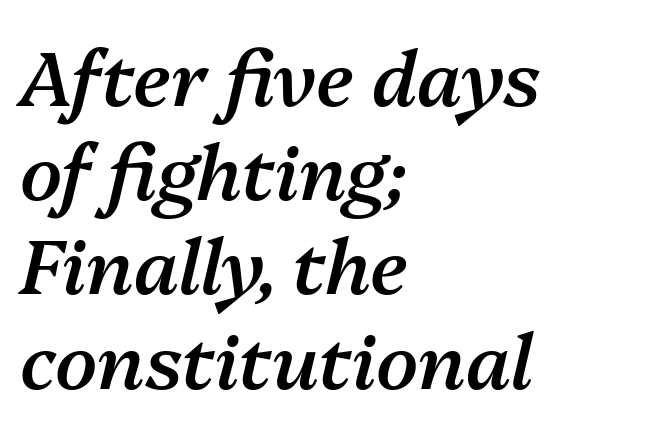
The image shows 76 px semibold type, italic (leaning right); set left-aligned, line spacing 1.24x, normal letter spacing, not underlined; medium stroke contrast and a medium x-height.
